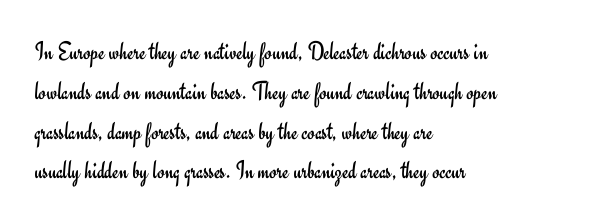
Nobody touched the tracking dial on this one. Line starts are locked; line ends wander. The block of text has a typical density, with ordinary space between rows. The glyphs are unaccompanied by any horizontal stroke below them. These glyphs show unthickened strokes, regular width or finer.
